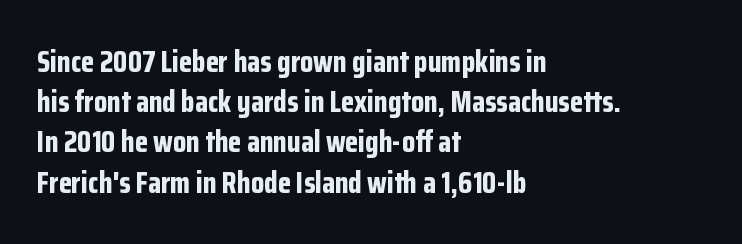
Is the type bold? Yes — the strokes are clearly thick and heavy. The glyphs are unaccompanied by any horizontal stroke below them. Default kerning and tracking; the words read as compact shapes. This is sans-serif lettering, the kind often seen on screens and signage.
